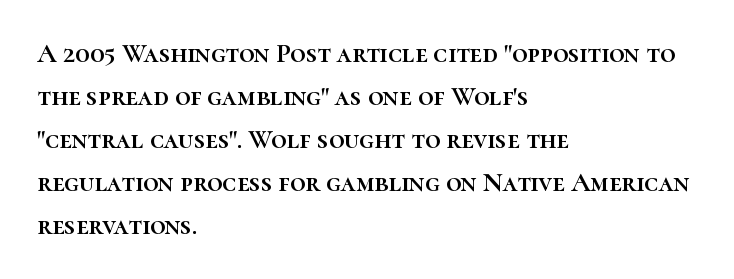
Q: Is the text italic (slanted)? A: No, it is upright.
Q: Is the text underlined? A: No.
Q: How is the paragraph aligned? A: Left-aligned.
Q: Is the spacing between letters normal or unusually wide? A: Normal.
Q: Is the spacing between lines tight, normal or loose? A: Normal.
